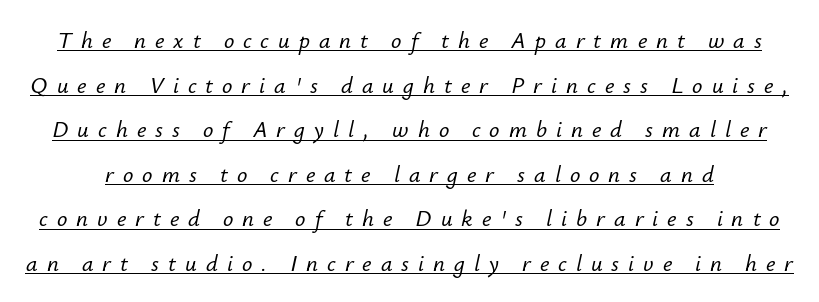
Q: Is the text italic (slanted)? A: Yes, it leans right by about 12 degrees.
Q: Is the text underlined? A: Yes.
Q: Is the spacing between letters normal or unusually wide? A: Unusually wide.
Q: Is the spacing between lines tight, normal or loose? A: Loose.
